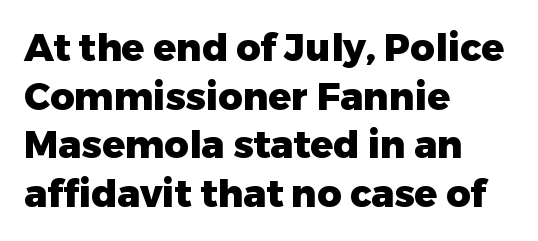
The image shows 38 px heavy sans-serif type, upright; set left-aligned, normal line spacing (1.28x), normal letter spacing, not underlined; low stroke contrast and a medium x-height.
